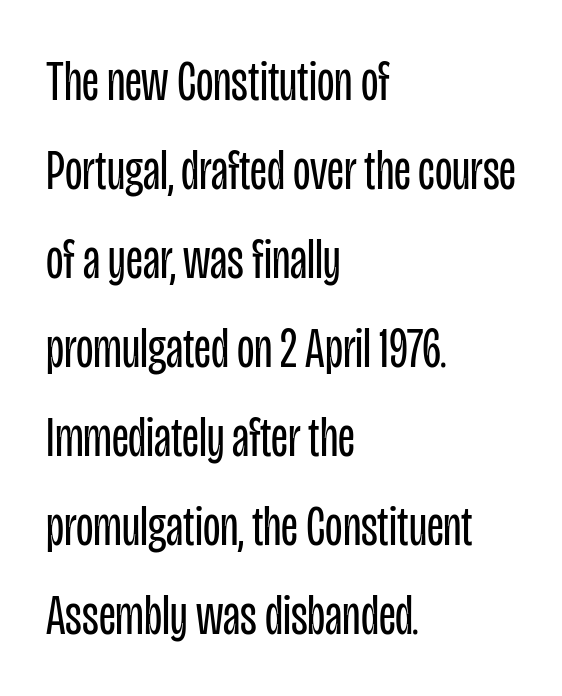
The image shows 57 px regular-weight, condensed sans-serif type, upright; set left-aligned, normal line spacing (1.56x), normal letter spacing, not underlined; low stroke contrast and a large x-height.
